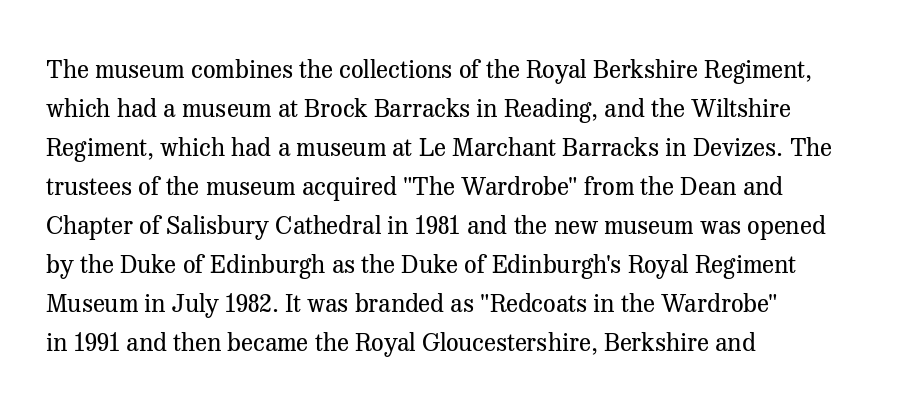
{"italic": "no", "bold": "no", "underline": "no", "align": "left", "line_spacing": "normal", "line_spacing_ratio": 1.56, "letter_spacing": "normal", "letter_spacing_em": 0.0, "glyph_px": 25}
